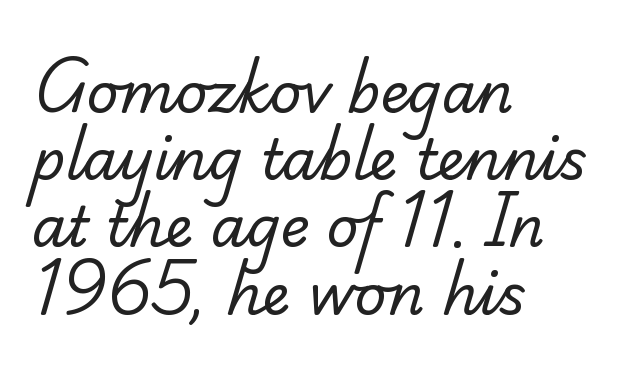
The image shows 56 px regular-weight serif type; set left-aligned, line spacing 1.2x, normal letter spacing, not underlined; low stroke contrast and a small x-height.
